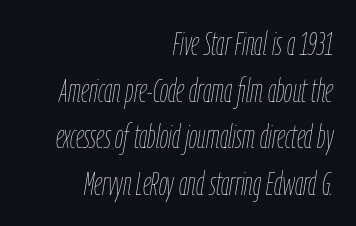
Casual observation: everything's shoved over to the right. This sample uses plain, unmodified letter spacing. The leading is moderate, giving the passage an even texture. Yep, that's italic — everything's leaning.
